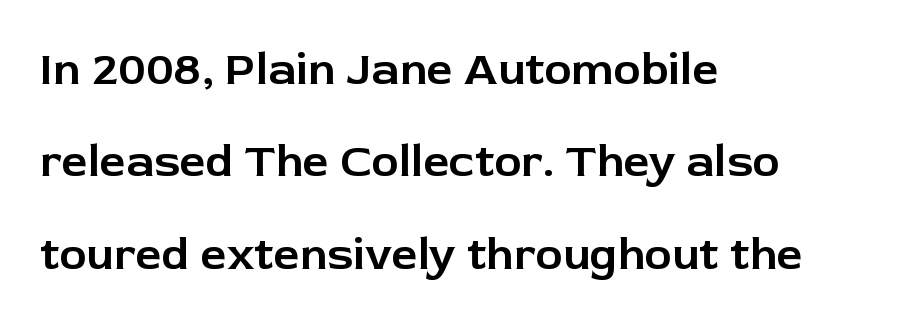
The image shows 46 px sans-serif type, upright; set left-aligned, loose line spacing (2.01x), normal letter spacing, not underlined; low stroke contrast and a medium x-height.
